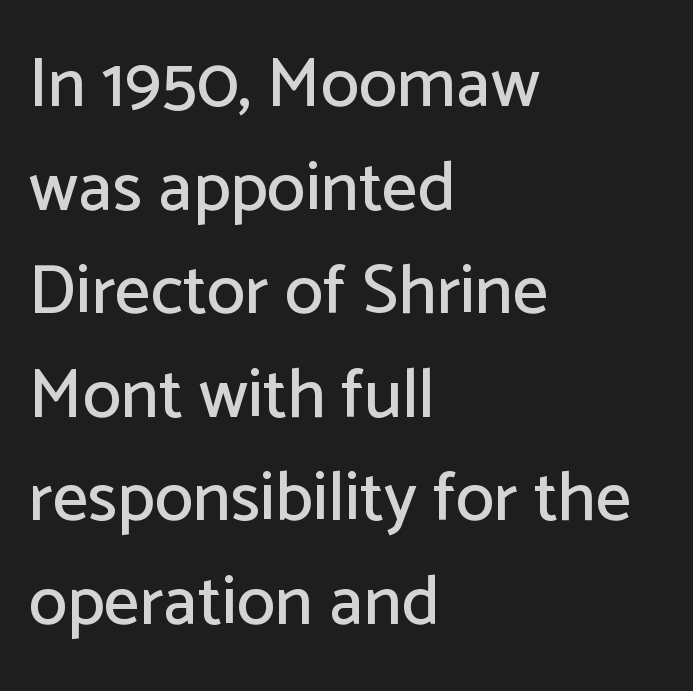
The image shows 70 px sans-serif type, upright; set left-aligned, normal line spacing (1.48x), normal letter spacing, not underlined; low stroke contrast and a medium x-height.
